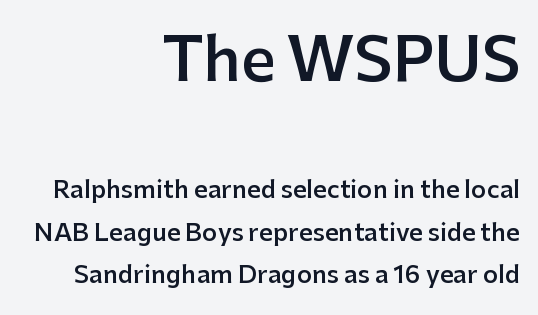
A fair bit of extra ink — the face is semibold, not bold. Examine the stroke ends and you'll find no serifs. The typesetter chose a ragged-left arrangement here. Here the first block reads like a headline and the second like body copy.
